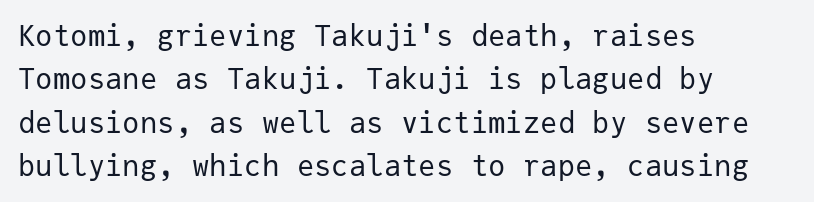
The image shows 29 px regular-weight sans-serif type, upright, monospaced; set left-aligned, normal line spacing (1.5x), normal letter spacing, not underlined; low stroke contrast and a medium x-height.
